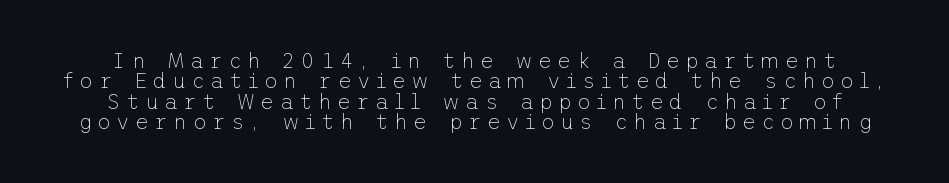
The image shows 21 px text type, upright; set tight line spacing (0.97x), unusually wide letter spacing (+0.26 em), not underlined.
